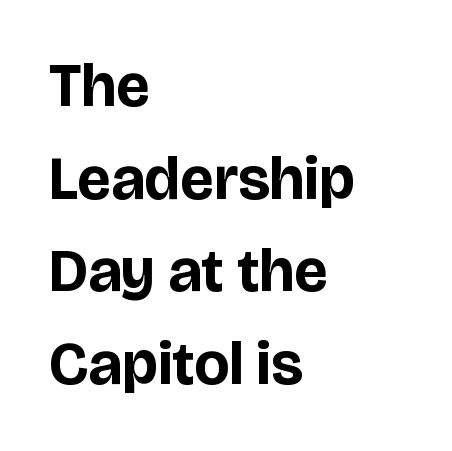
Q: Is the text bold? A: Yes.
Q: Is the text italic (slanted)? A: No, it is upright.
Q: Is the typeface a serif or a sans-serif typeface? A: Sans-serif.
Q: Is the text underlined? A: No.
Q: How is the paragraph aligned? A: Left-aligned.
Q: Is the spacing between letters normal or unusually wide? A: Normal.
Q: Is the spacing between lines tight, normal or loose? A: Normal.
Q: Width (condensed, normal, or wide)? A: Normal.
Q: Stroke contrast? A: Low.
Q: x-height? A: Large.
Q: Monospaced? A: No.
